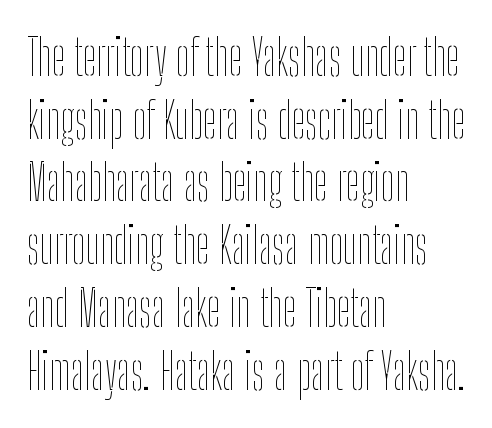
These lines sit exactly where default settings would place them. Reading down the block, your eye returns to a fixed left position each line. A typesetter would call this proportional, since set widths differ per character. Glance below the letters and you will spot only blank space. Tall strokes in this sample are plumb rather than angled. Stems here are at most as thick as an everyday book face.
